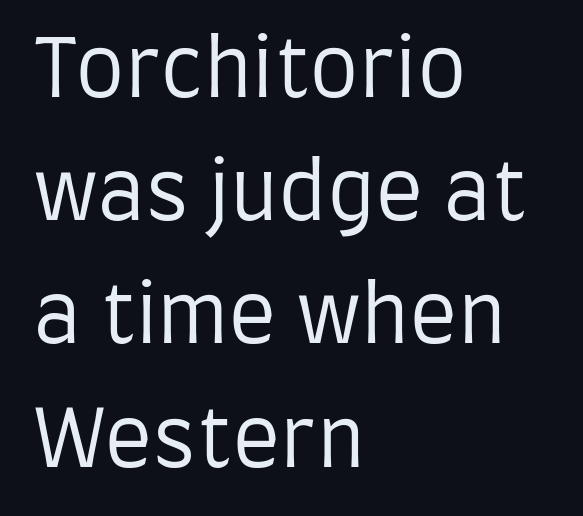
{"serif": "no", "italic": "no", "bold": "no", "weight": "regular", "width": "condensed", "stroke_contrast": "low", "x_height": "large", "monospaced": "no", "underline": "no", "align": "left", "line_spacing": "normal", "line_spacing_ratio": 1.56, "letter_spacing": "normal", "letter_spacing_em": 0.0, "glyph_px": 79}
